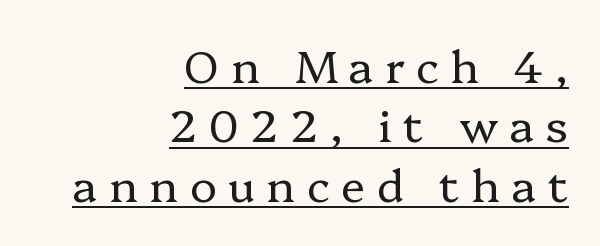
{"serif": "yes", "italic": "no", "bold": "no", "weight": "regular", "width": "normal", "stroke_contrast": "low", "x_height": "medium", "monospaced": "no", "underline": "yes", "align": "right", "line_spacing": "normal", "line_spacing_ratio": 1.32, "letter_spacing": "wide", "letter_spacing_em": 0.26, "glyph_px": 45}
